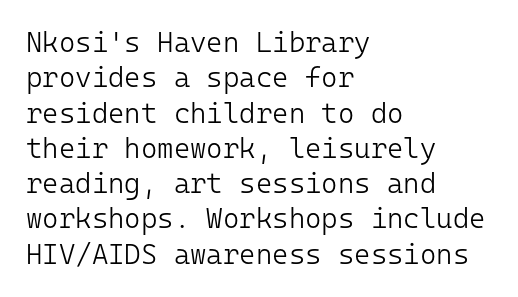
No italicization has been applied; the sample stays upright. The typeface chosen for these lines omits serifs. The block of text has a typical density, with ordinary space between rows. Type without underlining. Each stroke keeps to a modest, everyday thickness or less. Does the copy run flush right? No — it runs flush left.
